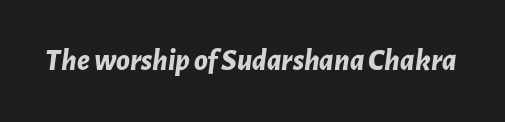
Q: Is the text bold? A: Yes.
Q: Is the text italic (slanted)? A: Yes, it leans right by about 7 degrees.
Q: Is the text underlined? A: No.
Q: Is the spacing between letters normal or unusually wide? A: Normal.
Q: Width (condensed, normal, or wide)? A: Normal.
Q: Stroke contrast? A: Low.
Q: x-height? A: Medium.
Q: Monospaced? A: No.
